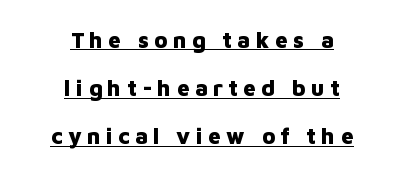
{"italic": "no", "bold": "yes", "underline": "yes", "align": "center", "line_spacing": "loose", "line_spacing_ratio": 2.19, "letter_spacing": "wide", "letter_spacing_em": 0.25, "glyph_px": 22}
